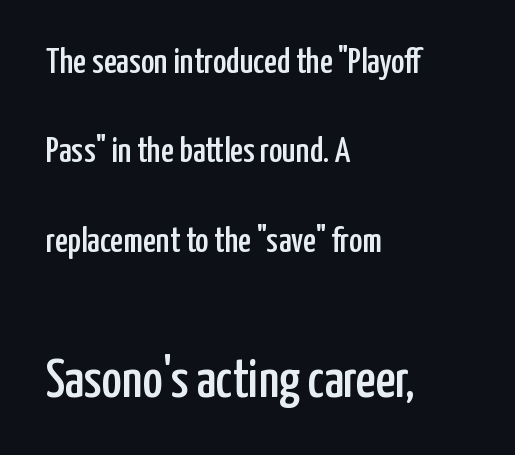
{"serif": "no", "italic": "no", "width": "condensed", "stroke_contrast": "low", "x_height": "medium", "monospaced": "no", "underline": "no", "align": "left", "line_spacing": "loose", "line_spacing_ratio": 2.48, "letter_spacing": "normal", "letter_spacing_em": 0.0, "larger_block": "second", "size_ratio": 1.5, "glyph_px": 54}
